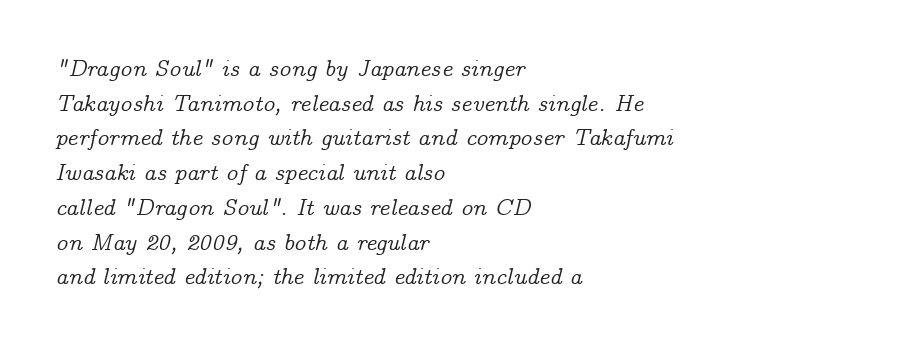
{"italic": "yes", "lean": "right", "slant_degrees": 14, "underline": "no", "align": "left", "line_spacing": "normal", "line_spacing_ratio": 1.51, "letter_spacing": "normal", "letter_spacing_em": 0.0, "glyph_px": 23}
